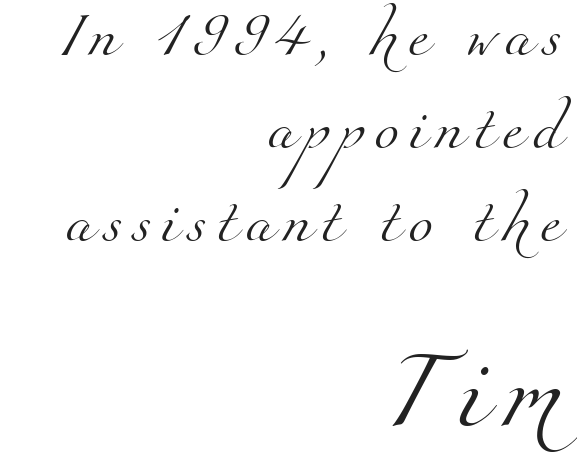
Compare the two chunks: the lower has the greater cap height. A flush-right, rag-left setting is used for this passage. Character widths vary here, with narrow letters taking less room than wide ones. Classification — serif. The specimen omits any rule beneath the text block's lines.
